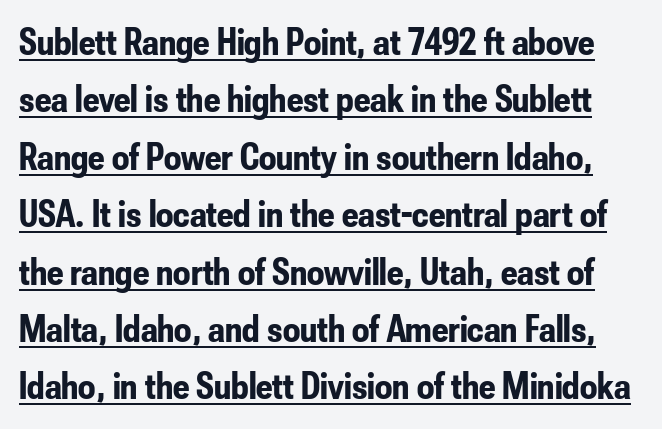
{"serif": "no", "italic": "no", "bold": "yes", "weight": "bold", "width": "condensed", "stroke_contrast": "low", "x_height": "small", "monospaced": "no", "underline": "yes", "line_spacing": "normal", "line_spacing_ratio": 1.51, "letter_spacing": "normal", "letter_spacing_em": 0.0, "glyph_px": 38}
